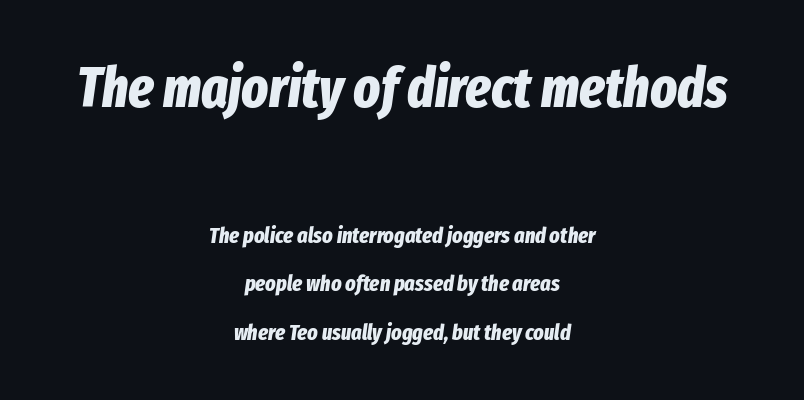
{"italic": "yes", "lean": "right", "slant_degrees": 8, "bold": "yes", "weight": "bold", "width": "condensed", "stroke_contrast": "low", "x_height": "medium", "monospaced": "no", "underline": "no", "align": "center", "line_spacing": "loose", "line_spacing_ratio": 2.2, "letter_spacing": "normal", "letter_spacing_em": 0.0, "larger_block": "first", "size_ratio": 2.55, "glyph_px": 56}
